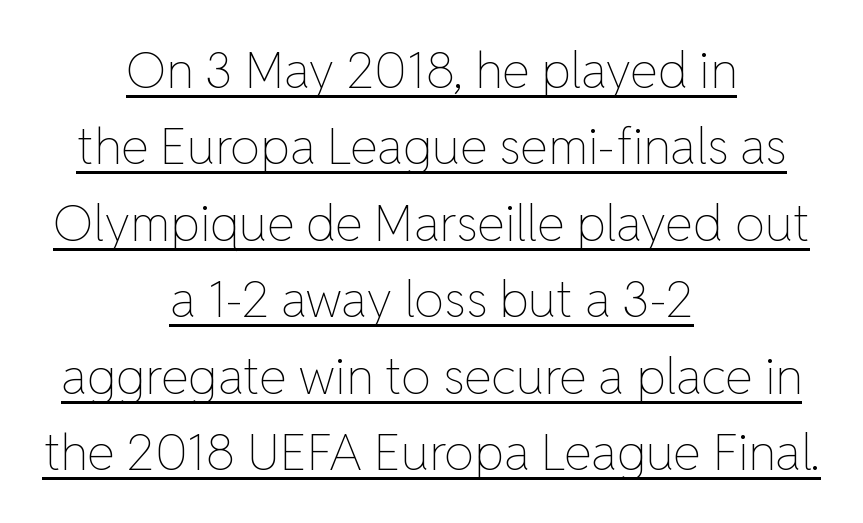
Q: Is the text bold? A: No.
Q: Is the text italic (slanted)? A: No, it is upright.
Q: Is the text underlined? A: Yes.
Q: How is the paragraph aligned? A: Centered.
Q: Is the spacing between letters normal or unusually wide? A: Normal.
Q: Is the spacing between lines tight, normal or loose? A: Normal.
Q: Width (condensed, normal, or wide)? A: Normal.
Q: Stroke contrast? A: Low.
Q: x-height? A: Medium.
Q: Monospaced? A: No.
